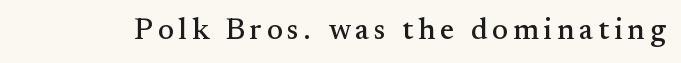
{"serif": "yes", "italic": "no", "width": "normal", "stroke_contrast": "medium", "x_height": "small", "monospaced": "no", "underline": "no", "glyph_px": 30}
